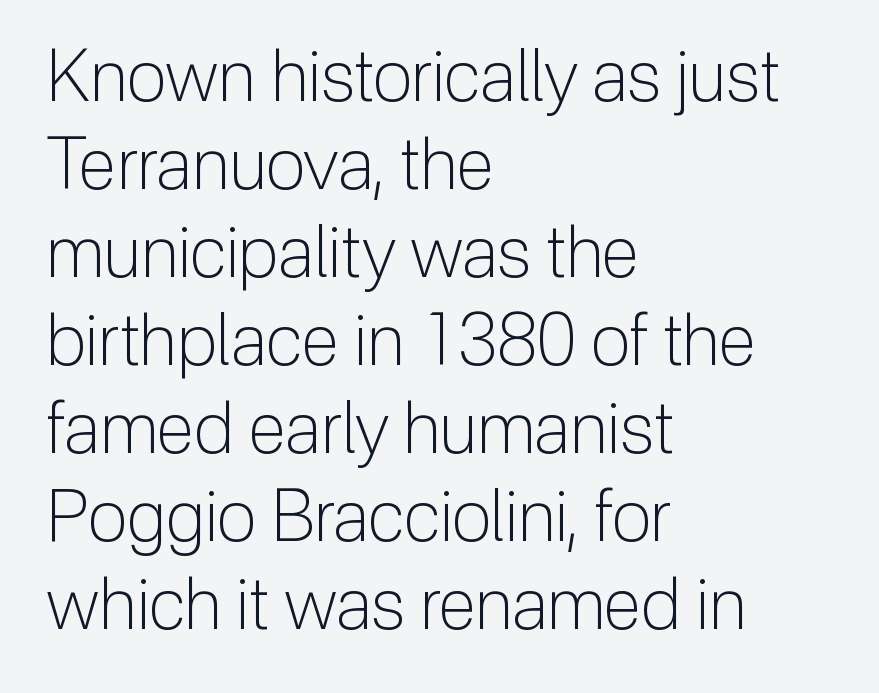
Q: Is the text bold? A: No.
Q: Is the text italic (slanted)? A: No, it is upright.
Q: Is the typeface a serif or a sans-serif typeface? A: Sans-serif.
Q: Is the text underlined? A: No.
Q: How is the paragraph aligned? A: Left-aligned.
Q: Is the spacing between letters normal or unusually wide? A: Normal.
Q: Width (condensed, normal, or wide)? A: Normal.
Q: Stroke contrast? A: Low.
Q: x-height? A: Medium.
Q: Monospaced? A: No.
